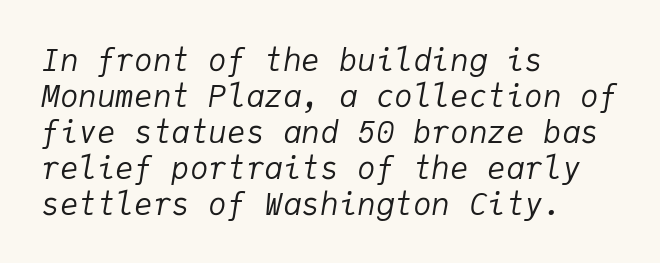
Q: Is the text bold? A: No.
Q: Is the text italic (slanted)? A: Yes, it leans right by about 9 degrees.
Q: Is the text underlined? A: No.
Q: How is the paragraph aligned? A: Left-aligned.
Q: Is the spacing between letters normal or unusually wide? A: Normal.
Q: Width (condensed, normal, or wide)? A: Normal.
Q: Stroke contrast? A: Low.
Q: x-height? A: Medium.
Q: Monospaced? A: Yes.
